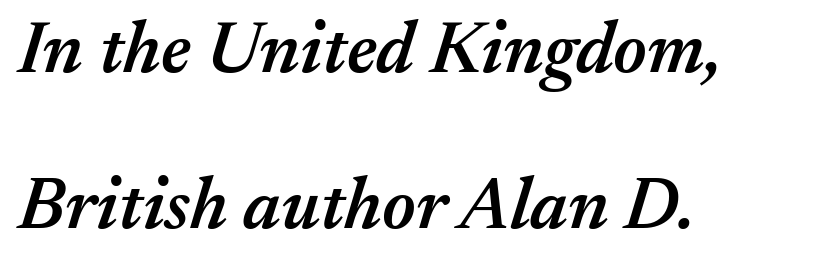
The image shows 73 px semibold type, italic (leaning right); set left-aligned, loose line spacing (2.14x), normal letter spacing, not underlined; medium stroke contrast and a medium x-height.
